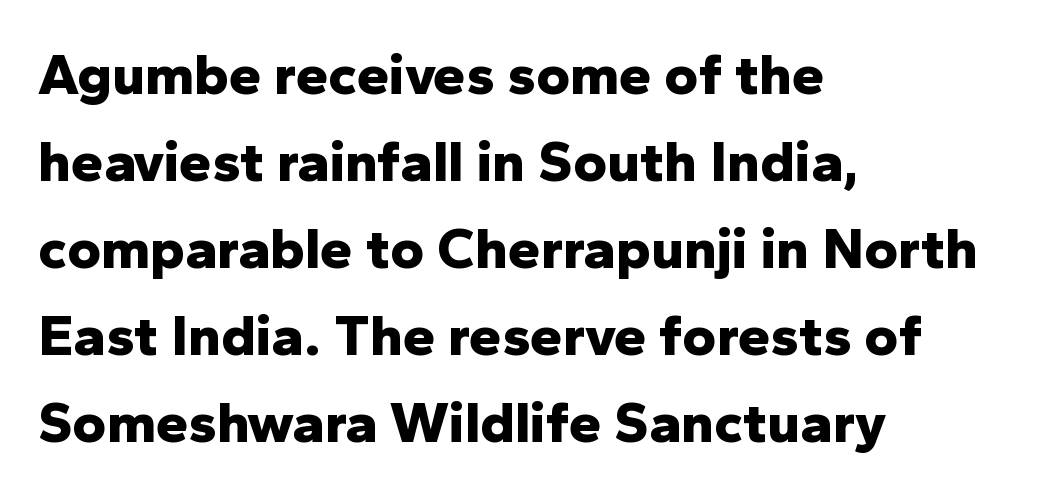
Nothing sits at the stroke ends, so this counts as sans-serif. Leftover space on each line is placed entirely after the last word. In terms of leading, this rendering sits right in the middle. Short note: letters normally spaced. A typesetter would call this proportional, since set widths differ per character.
